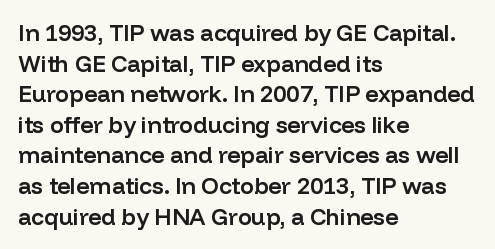
{"italic": "no", "bold": "semi", "underline": "no", "align": "left", "line_spacing": "normal", "line_spacing_ratio": 1.33, "letter_spacing": "normal", "letter_spacing_em": 0.0, "glyph_px": 23}
